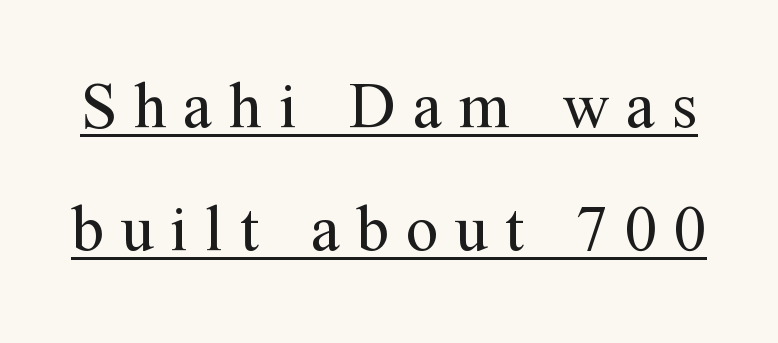
Q: Is the text bold? A: No.
Q: Is the text italic (slanted)? A: No, it is upright.
Q: Is the typeface a serif or a sans-serif typeface? A: Serif.
Q: Is the text underlined? A: Yes.
Q: Is the spacing between letters normal or unusually wide? A: Unusually wide.
Q: Is the spacing between lines tight, normal or loose? A: Loose.
Q: Width (condensed, normal, or wide)? A: Normal.
Q: Stroke contrast? A: Medium.
Q: x-height? A: Medium.
Q: Monospaced? A: No.
